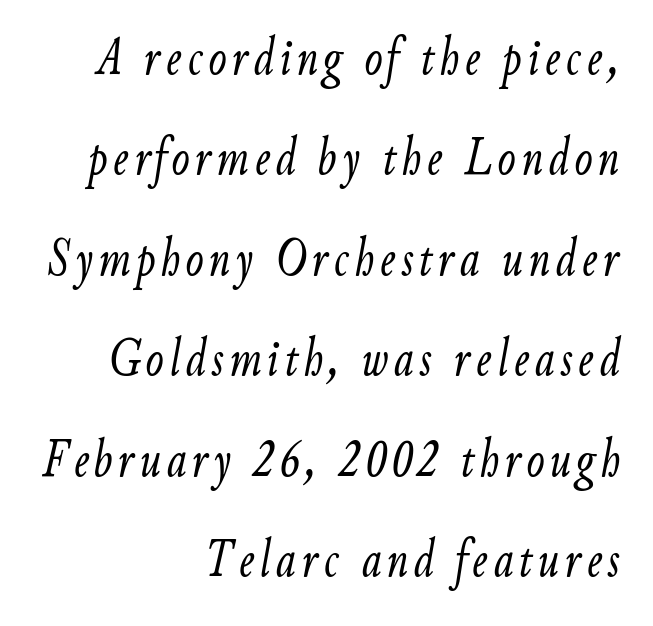
Q: Is the text bold? A: No.
Q: Is the text italic (slanted)? A: Yes, it leans right by about 9 degrees.
Q: Is the text underlined? A: No.
Q: How is the paragraph aligned? A: Right-aligned.
Q: Width (condensed, normal, or wide)? A: Condensed.
Q: Stroke contrast? A: Low.
Q: x-height? A: Small.
Q: Monospaced? A: No.
